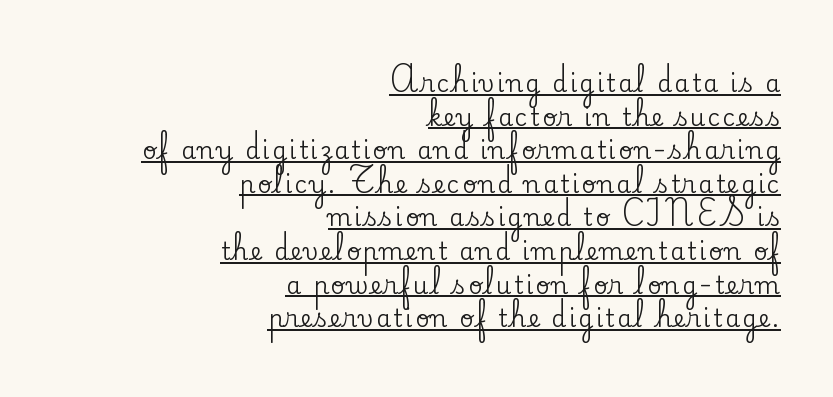
The image shows 24 px text type, upright; set right-aligned, normal line spacing (1.4x), underlined.
